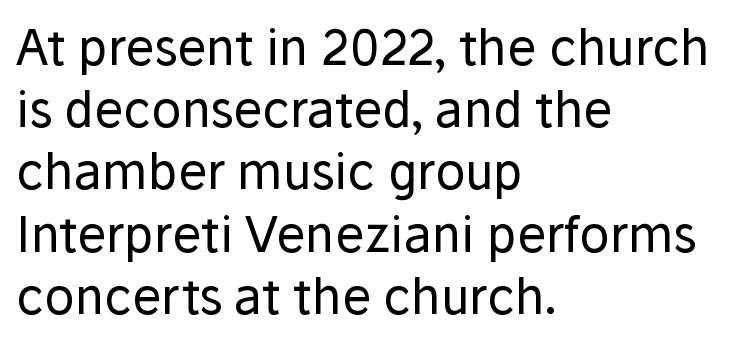
The image shows 49 px regular-weight sans-serif type, upright; set left-aligned, normal line spacing (1.27x), normal letter spacing, not underlined; low stroke contrast and a medium x-height.
